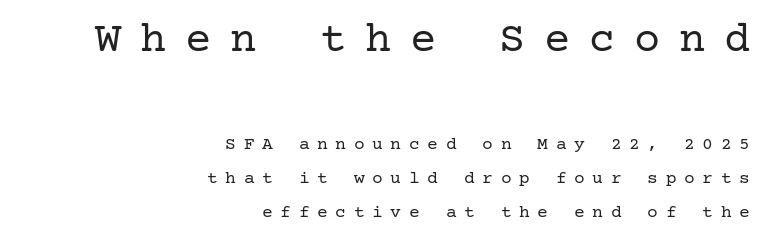
{"serif": "yes", "italic": "no", "bold": "no", "weight": "regular", "width": "normal", "stroke_contrast": "low", "x_height": "medium", "underline": "no", "align": "right", "line_spacing_ratio": 1.88, "letter_spacing": "wide", "letter_spacing_em": 0.42, "larger_block": "first", "size_ratio": 2.44, "glyph_px": 44}
